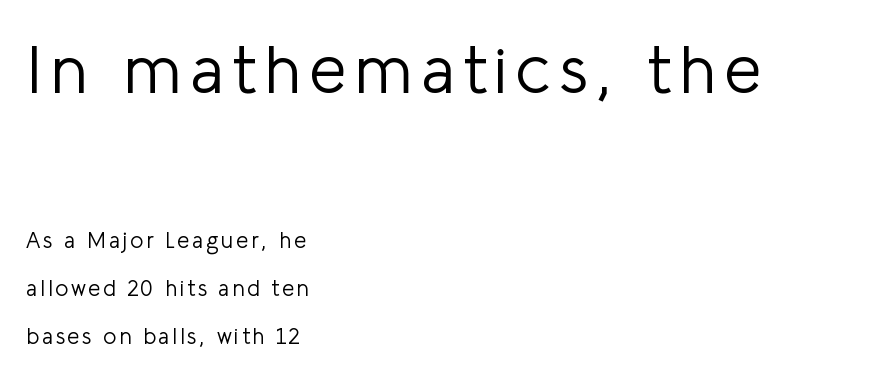
Italic: no, the glyphs are upright roman. The glyphs in this specimen are sans serif. The typesetter chose a ragged-right arrangement here. The vertical gap from one line to the next is large. Anything drawn beneath the words? Only blank space. A typesetter would call this proportional, since set widths differ per character.
